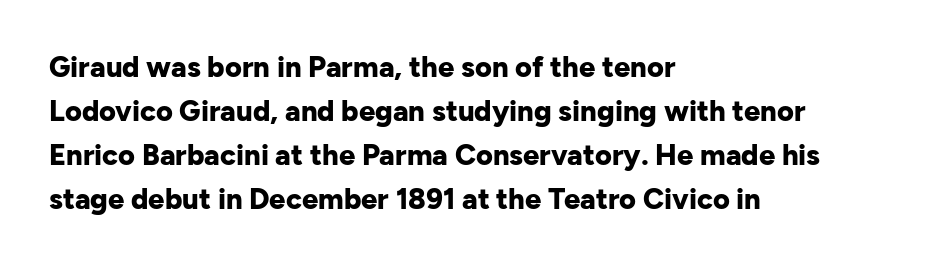
Reading down the column, the eye jumps a familiar distance to each next line. Each letter keeps its own natural width here, so spacing adapts to shape. Leftover space on each line is placed entirely after the last word. You could call the tracking neutral — neither tight nor loose. Check where the strokes stop: nothing finishes them off — pure sans.
